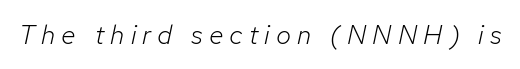
{"italic": "yes", "lean": "right", "slant_degrees": 12, "bold": "no", "underline": "no", "letter_spacing": "wide", "letter_spacing_em": 0.23, "glyph_px": 27}
